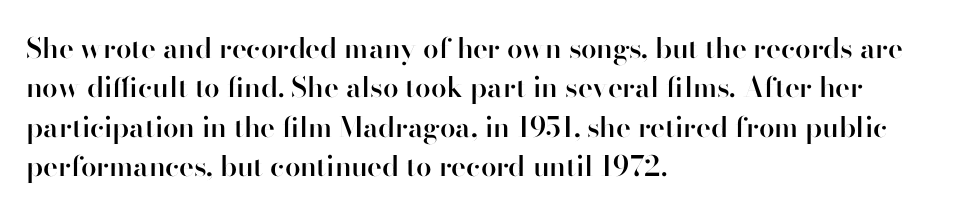
Q: Is the text bold? A: Semi-bold.
Q: Is the text italic (slanted)? A: No, it is upright.
Q: Is the typeface a serif or a sans-serif typeface? A: Sans-serif.
Q: Is the text underlined? A: No.
Q: How is the paragraph aligned? A: Left-aligned.
Q: Is the spacing between letters normal or unusually wide? A: Normal.
Q: Is the spacing between lines tight, normal or loose? A: Normal.
Q: Width (condensed, normal, or wide)? A: Normal.
Q: Stroke contrast? A: High.
Q: x-height? A: Small.
Q: Monospaced? A: No.
